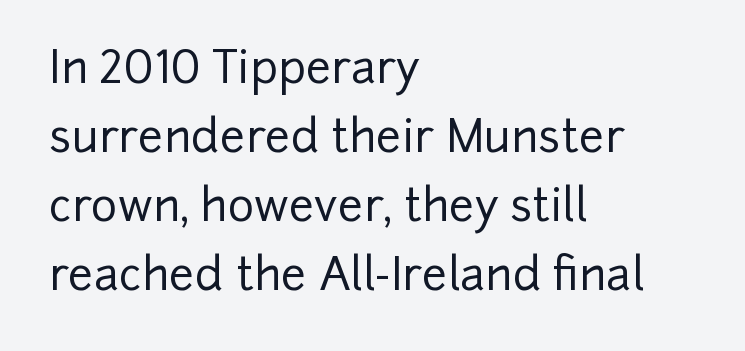
The image shows 45 px sans-serif type, upright; set left-aligned, normal line spacing (1.53x), normal letter spacing, not underlined; low stroke contrast and a medium x-height.
